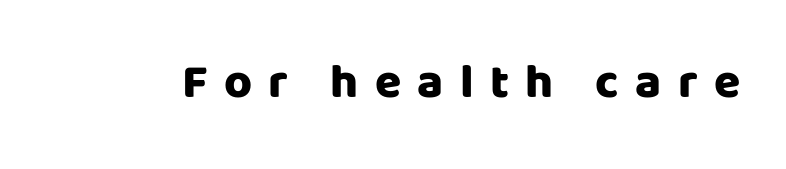
{"serif": "no", "italic": "no", "bold": "yes", "weight": "heavy", "width": "normal", "stroke_contrast": "low", "x_height": "large", "monospaced": "no", "underline": "no", "letter_spacing": "wide", "letter_spacing_em": 0.34, "glyph_px": 48}
